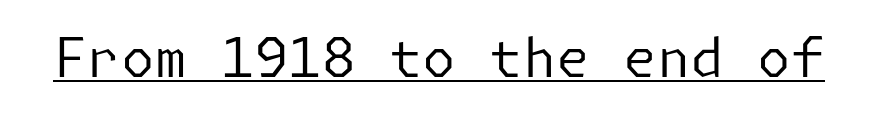
{"serif": "no", "italic": "no", "bold": "no", "weight": "regular", "width": "normal", "stroke_contrast": "low", "x_height": "medium", "underline": "yes", "letter_spacing": "normal", "letter_spacing_em": 0.0, "glyph_px": 54}
